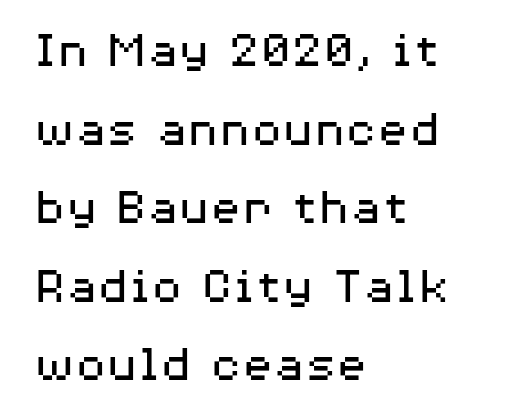
{"serif": "no", "italic": "no", "bold": "no", "weight": "regular", "width": "wide", "stroke_contrast": "medium", "x_height": "medium", "monospaced": "no", "underline": "no", "align": "left", "line_spacing": "normal", "line_spacing_ratio": 1.51, "letter_spacing": "normal", "letter_spacing_em": 0.0, "glyph_px": 52}
